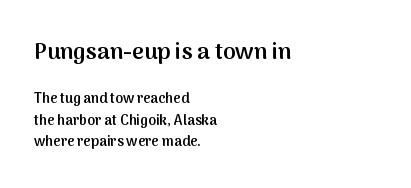
The image shows 23 px text type, upright; set left-aligned, normal line spacing (1.52x), normal letter spacing, not underlined; the first (top) block is 1.64x larger.
